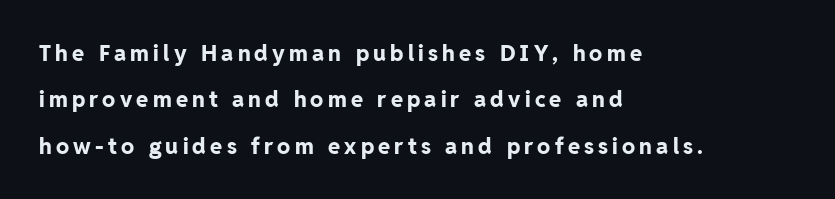
The image shows 22 px bold type, upright; set left-aligned, loose line spacing (2.11x), not underlined.
